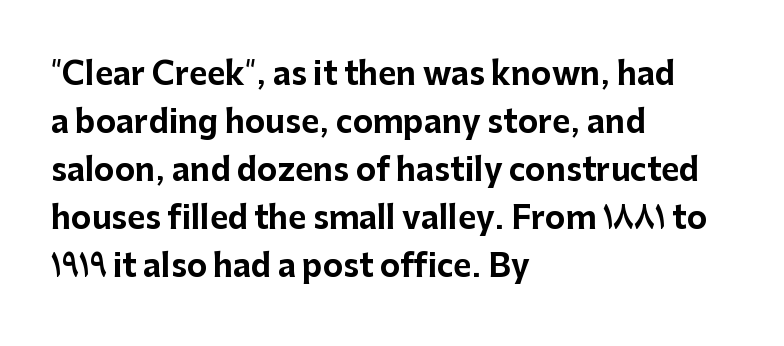
Q: Is the text bold? A: Yes.
Q: Is the text italic (slanted)? A: No, it is upright.
Q: Is the typeface a serif or a sans-serif typeface? A: Sans-serif.
Q: Is the text underlined? A: No.
Q: How is the paragraph aligned? A: Left-aligned.
Q: Is the spacing between letters normal or unusually wide? A: Normal.
Q: Is the spacing between lines tight, normal or loose? A: Normal.
Q: Width (condensed, normal, or wide)? A: Normal.
Q: Stroke contrast? A: Low.
Q: x-height? A: Medium.
Q: Monospaced? A: No.
